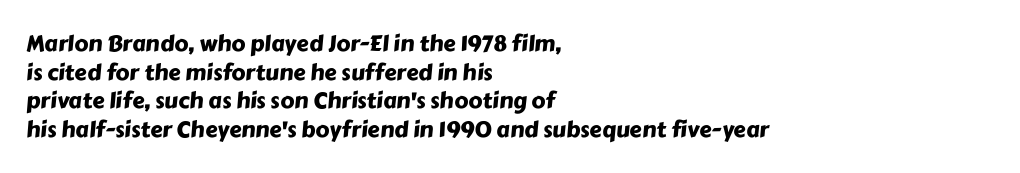
Just letters on the line, the space beneath them empty. This block has exactly the height ordinary leading produces. Letter spacing: default. These lines are set flush left with a ragged right edge.
